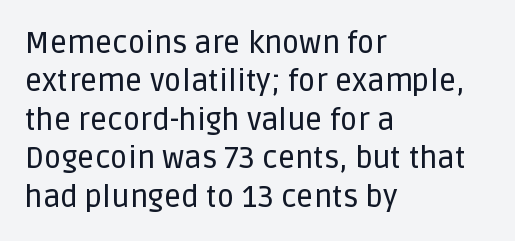
Q: Is the text italic (slanted)? A: No, it is upright.
Q: Is the typeface a serif or a sans-serif typeface? A: Sans-serif.
Q: Is the text underlined? A: No.
Q: How is the paragraph aligned? A: Left-aligned.
Q: Is the spacing between letters normal or unusually wide? A: Normal.
Q: Is the spacing between lines tight, normal or loose? A: Normal.
Q: Width (condensed, normal, or wide)? A: Normal.
Q: Stroke contrast? A: Low.
Q: x-height? A: Large.
Q: Monospaced? A: No.
